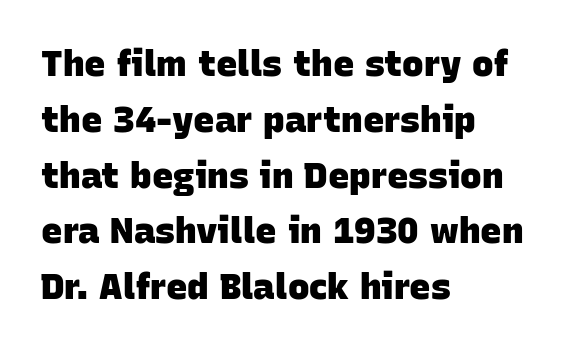
The image shows 36 px heavy sans-serif type; set left-aligned, normal line spacing (1.55x), normal letter spacing, not underlined; low stroke contrast and a large x-height.
